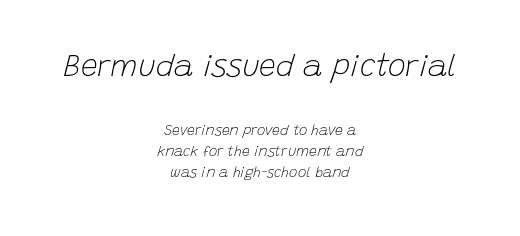
Q: Is the text bold? A: No.
Q: Is the text italic (slanted)? A: Yes, it leans right by about 15 degrees.
Q: Is the text underlined? A: No.
Q: How is the paragraph aligned? A: Centered.
Q: Is the spacing between letters normal or unusually wide? A: Normal.
Q: Is the spacing between lines tight, normal or loose? A: Normal.
Q: Which block of text is set in a larger size, the first (top) or the second (bottom)? A: The first (top) one.
Q: Width (condensed, normal, or wide)? A: Normal.
Q: Stroke contrast? A: Low.
Q: x-height? A: Large.
Q: Monospaced? A: No.
